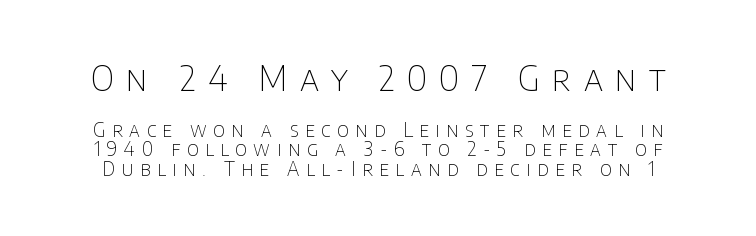
The image shows 34 px thin sans-serif type, upright; set tight line spacing (1.02x), unusually wide letter spacing (+0.35 em), not underlined; the first (top) block is 1.79x larger; low stroke contrast and a large x-height.
